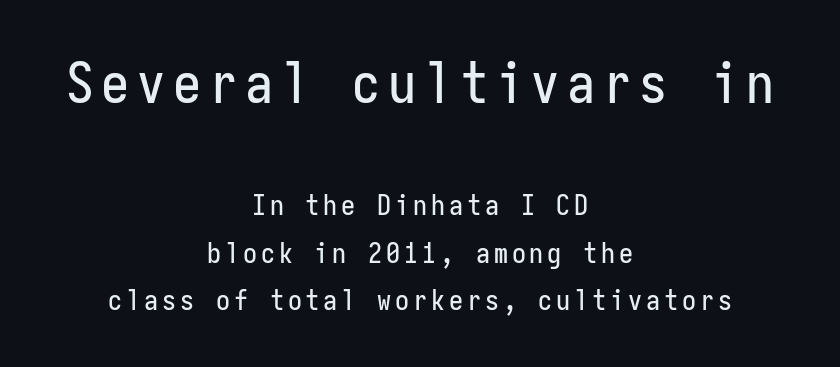
Q: Is the text italic (slanted)? A: No, it is upright.
Q: Is the typeface a serif or a sans-serif typeface? A: Sans-serif.
Q: Is the text underlined? A: No.
Q: How is the paragraph aligned? A: Centered.
Q: Is the spacing between lines tight, normal or loose? A: Normal.
Q: Which block of text is set in a larger size, the first (top) or the second (bottom)? A: The first (top) one.
Q: Width (condensed, normal, or wide)? A: Condensed.
Q: Stroke contrast? A: Low.
Q: x-height? A: Medium.
Q: Monospaced? A: Yes.
